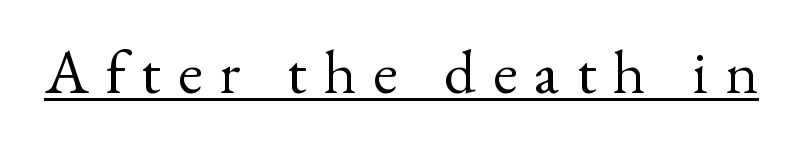
Q: Is the text bold? A: No.
Q: Is the text italic (slanted)? A: No, it is upright.
Q: Is the typeface a serif or a sans-serif typeface? A: Serif.
Q: Is the text underlined? A: Yes.
Q: Is the spacing between letters normal or unusually wide? A: Unusually wide.
Q: Width (condensed, normal, or wide)? A: Normal.
Q: x-height? A: Small.
Q: Monospaced? A: No.
